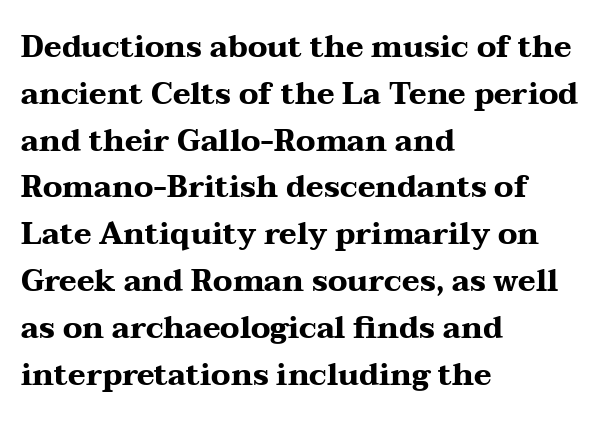
Q: Is the text bold? A: Yes.
Q: Is the text italic (slanted)? A: No, it is upright.
Q: Is the typeface a serif or a sans-serif typeface? A: Serif.
Q: Is the text underlined? A: No.
Q: How is the paragraph aligned? A: Left-aligned.
Q: Is the spacing between letters normal or unusually wide? A: Normal.
Q: Is the spacing between lines tight, normal or loose? A: Normal.
Q: Width (condensed, normal, or wide)? A: Wide.
Q: Stroke contrast? A: Medium.
Q: x-height? A: Medium.
Q: Monospaced? A: No.
